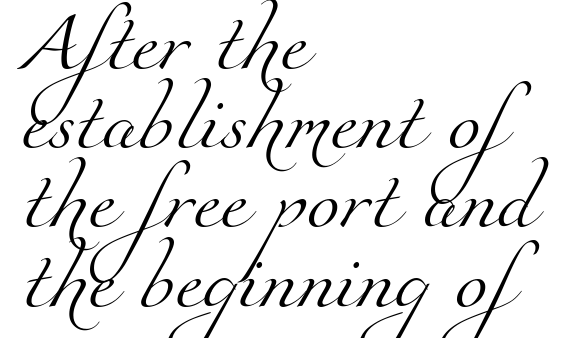
{"serif": "yes", "bold": "no", "weight": "light", "width": "normal", "stroke_contrast": "medium", "x_height": "small", "monospaced": "no", "underline": "no", "align": "left", "line_spacing": "normal", "line_spacing_ratio": 1.32, "letter_spacing": "normal", "letter_spacing_em": 0.0, "glyph_px": 60}
